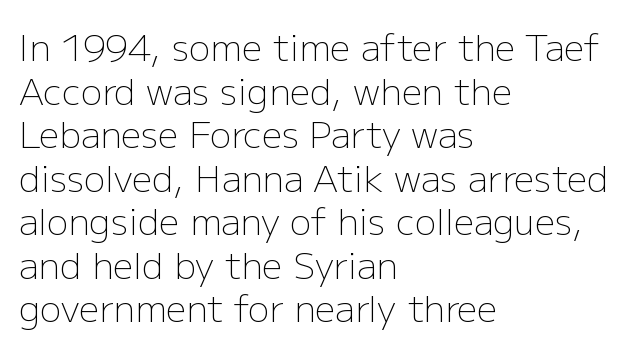
Posture: vertical. Tracking here is standard; glyphs follow each other at the usual distance. Examine the stroke ends and you'll find no serifs. Notice how the passage keeps a crisp vertical edge on the left only. Summary of weight: not heavy and not bold. The area under the type is left untouched.
